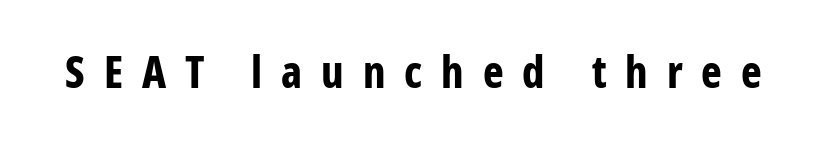
Q: Is the text bold? A: Yes.
Q: Is the text italic (slanted)? A: No, it is upright.
Q: Is the typeface a serif or a sans-serif typeface? A: Sans-serif.
Q: Is the text underlined? A: No.
Q: Is the spacing between letters normal or unusually wide? A: Unusually wide.
Q: Width (condensed, normal, or wide)? A: Condensed.
Q: Stroke contrast? A: Low.
Q: x-height? A: Medium.
Q: Monospaced? A: No.
